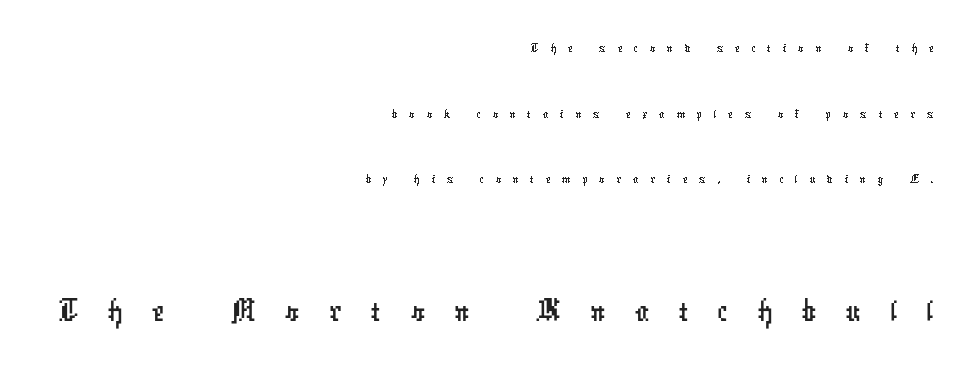
{"serif": "no", "width": "condensed", "stroke_contrast": "low", "x_height": "medium", "monospaced": "no", "underline": "no", "align": "right", "line_spacing": "loose", "line_spacing_ratio": 2.34, "letter_spacing": "wide", "letter_spacing_em": 0.41, "larger_block": "second", "size_ratio": 2.54, "glyph_px": 71}
